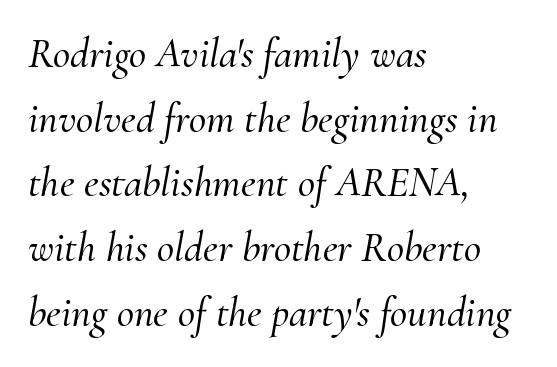
{"serif": "yes", "italic": "yes", "lean": "right", "slant_degrees": 10, "width": "normal", "stroke_contrast": "medium", "x_height": "small", "monospaced": "no", "underline": "no", "align": "left", "line_spacing": "normal", "line_spacing_ratio": 1.54, "letter_spacing": "normal", "letter_spacing_em": 0.0, "glyph_px": 42}
